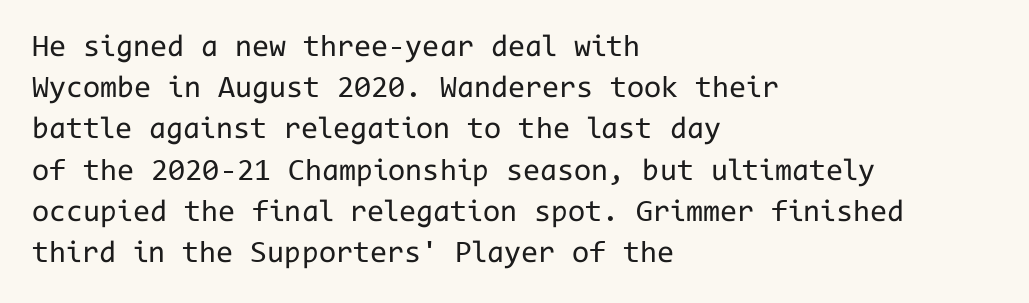
Is this a fixed-width face? Yes — each glyph sits in an identical cell. Reading down the column, the eye jumps a familiar distance to each next line. Examine the stroke ends and you'll find no serifs. The lines in this sample share a left origin and differ only in where they stop.
